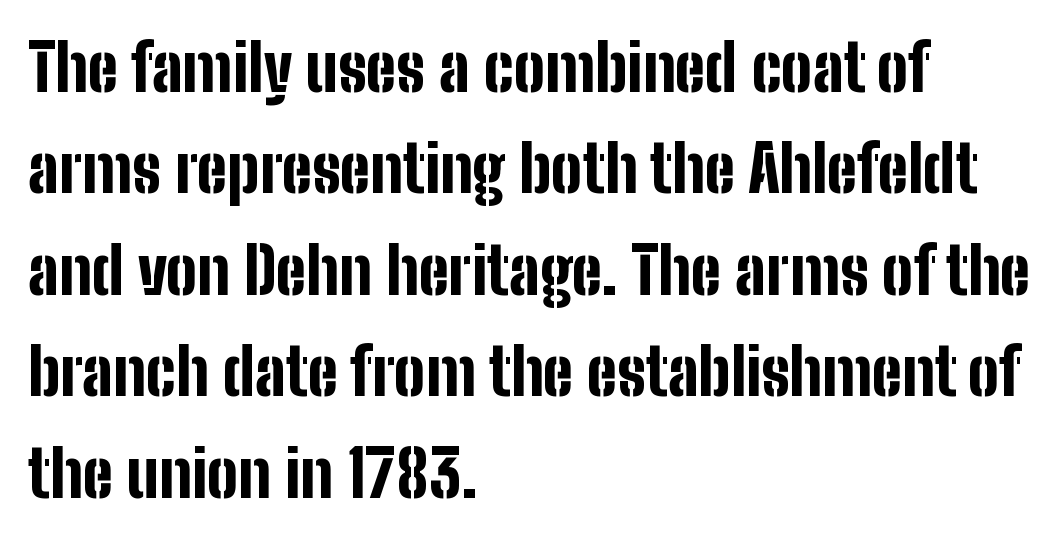
{"serif": "no", "italic": "no", "bold": "yes", "weight": "bold", "width": "condensed", "stroke_contrast": "low", "x_height": "medium", "monospaced": "no", "underline": "no", "align": "left", "line_spacing": "normal", "line_spacing_ratio": 1.56, "letter_spacing": "normal", "letter_spacing_em": 0.0, "glyph_px": 65}
